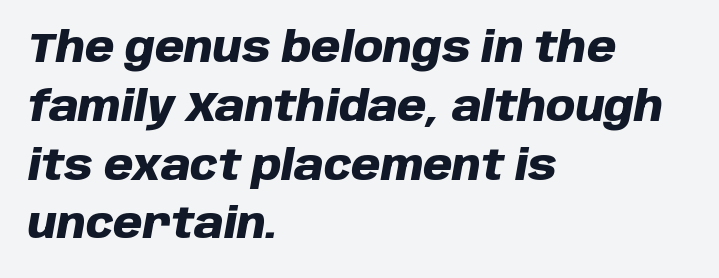
{"italic": "yes", "lean": "right", "slant_degrees": 10, "bold": "yes", "weight": "heavy", "width": "normal", "stroke_contrast": "low", "x_height": "large", "monospaced": "no", "underline": "no", "align": "left", "line_spacing": "normal", "line_spacing_ratio": 1.4, "letter_spacing": "normal", "letter_spacing_em": 0.0, "glyph_px": 42}
